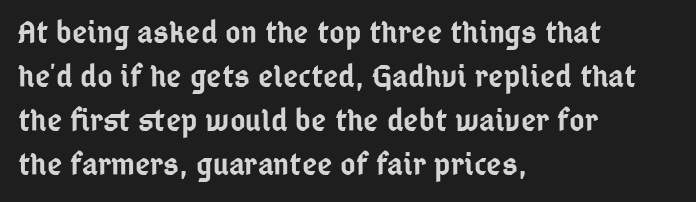
{"serif": "no", "italic": "no", "bold": "semi", "weight": "semibold", "width": "condensed", "stroke_contrast": "low", "x_height": "medium", "monospaced": "no", "underline": "no", "align": "left", "line_spacing": "normal", "line_spacing_ratio": 1.33, "letter_spacing": "normal", "letter_spacing_em": 0.0, "glyph_px": 33}
